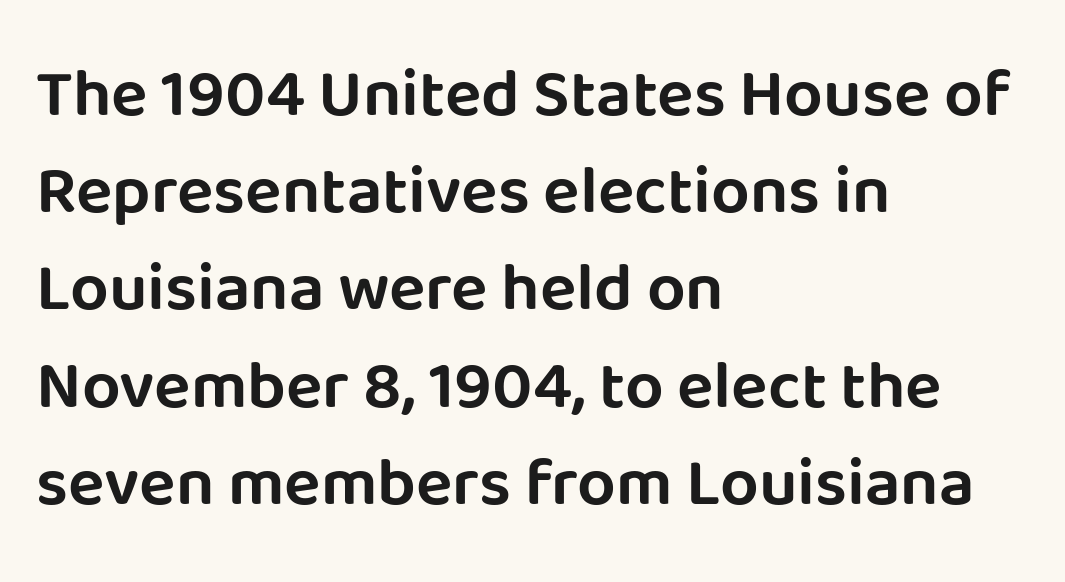
{"serif": "no", "italic": "no", "width": "normal", "stroke_contrast": "low", "x_height": "large", "monospaced": "no", "underline": "no", "align": "left", "line_spacing": "normal", "line_spacing_ratio": 1.43, "letter_spacing": "normal", "letter_spacing_em": 0.0, "glyph_px": 68}
